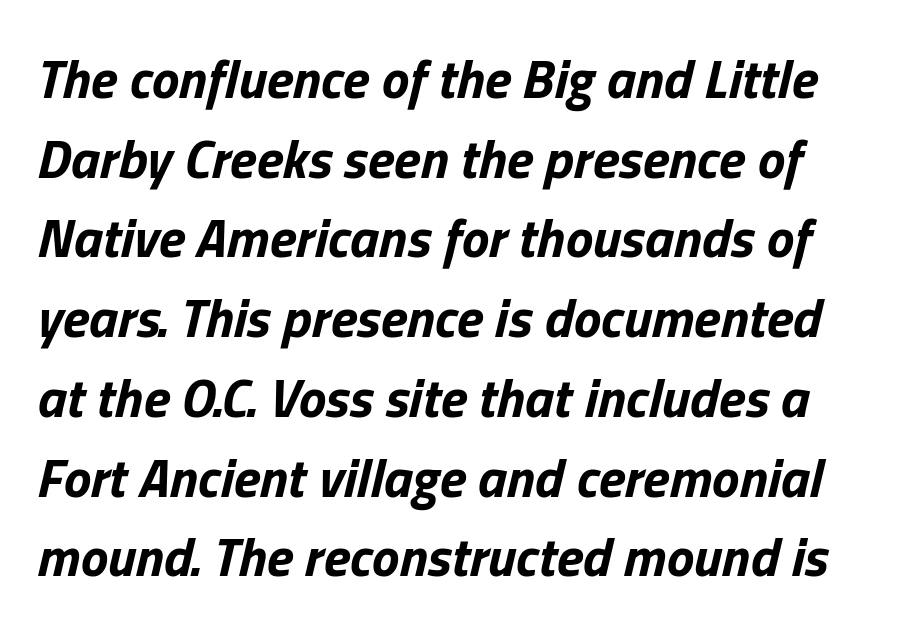
Does the lettering tilt? It does — this is italic. The string is rendered with underlining switched off. Words appear dense and cohesive because spacing is normal. A typesetter would call this proportional, since set widths differ per character. These lines carry a lot of weight — the face is fully bold.
